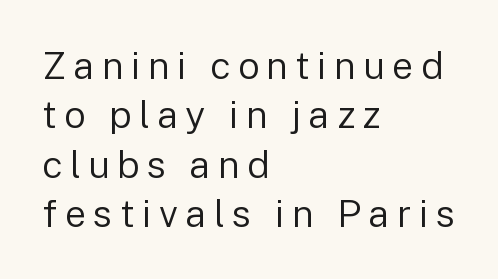
The image shows 38 px regular-weight sans-serif type, upright; set left-aligned, normal line spacing (1.3x), not underlined; low stroke contrast and a medium x-height.
